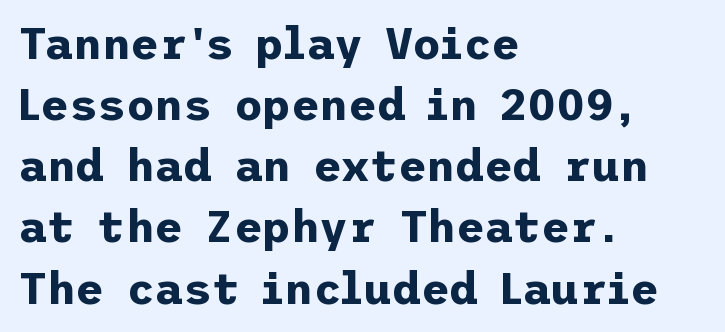
Q: Is the text bold? A: Yes.
Q: Is the text italic (slanted)? A: No, it is upright.
Q: Is the typeface a serif or a sans-serif typeface? A: Sans-serif.
Q: Is the text underlined? A: No.
Q: How is the paragraph aligned? A: Left-aligned.
Q: Is the spacing between letters normal or unusually wide? A: Normal.
Q: Is the spacing between lines tight, normal or loose? A: Normal.
Q: Width (condensed, normal, or wide)? A: Normal.
Q: Stroke contrast? A: Low.
Q: x-height? A: Medium.
